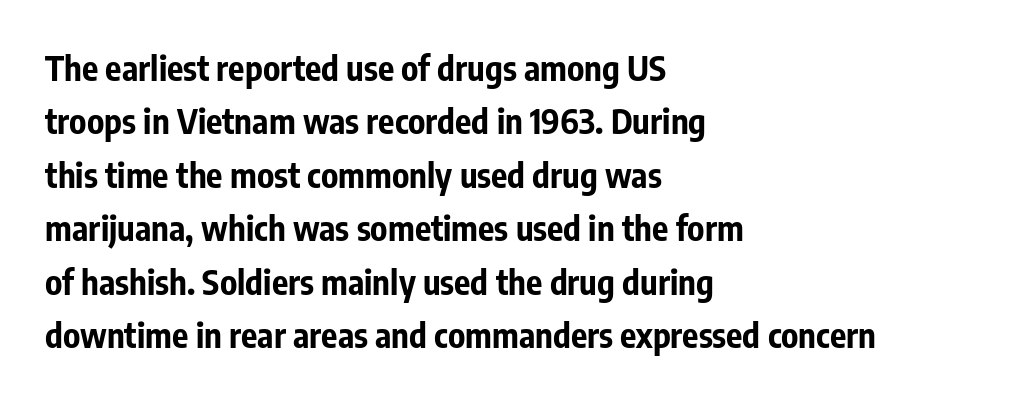
Q: Is the text bold? A: Yes.
Q: Is the text italic (slanted)? A: No, it is upright.
Q: Is the typeface a serif or a sans-serif typeface? A: Sans-serif.
Q: Is the text underlined? A: No.
Q: How is the paragraph aligned? A: Left-aligned.
Q: Is the spacing between letters normal or unusually wide? A: Normal.
Q: Is the spacing between lines tight, normal or loose? A: Normal.
Q: Width (condensed, normal, or wide)? A: Condensed.
Q: Stroke contrast? A: Low.
Q: x-height? A: Medium.
Q: Monospaced? A: No.
